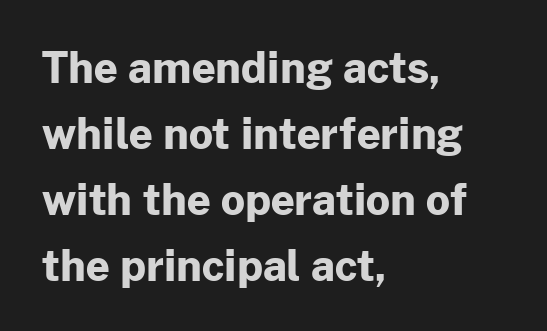
Q: Is the text bold? A: Yes.
Q: Is the text italic (slanted)? A: No, it is upright.
Q: Is the typeface a serif or a sans-serif typeface? A: Sans-serif.
Q: Is the text underlined? A: No.
Q: How is the paragraph aligned? A: Left-aligned.
Q: Is the spacing between letters normal or unusually wide? A: Normal.
Q: Is the spacing between lines tight, normal or loose? A: Normal.
Q: Width (condensed, normal, or wide)? A: Normal.
Q: Stroke contrast? A: Low.
Q: x-height? A: Medium.
Q: Monospaced? A: No.
